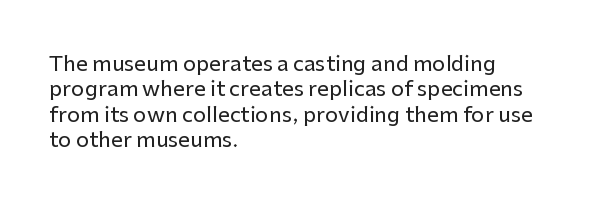
{"italic": "no", "underline": "no", "align": "left", "line_spacing_ratio": 1.21, "letter_spacing": "normal", "letter_spacing_em": 0.0, "glyph_px": 21}
